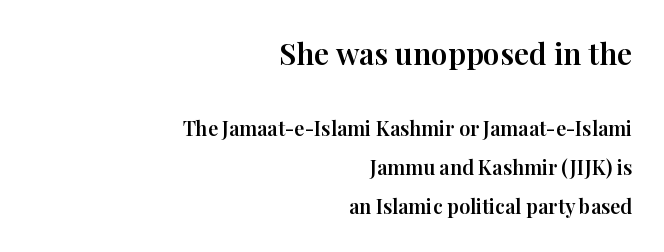
The image shows 30 px serif type, upright; set right-aligned, loose line spacing (1.94x), normal letter spacing, not underlined; the first (top) block is 1.5x larger; high stroke contrast and a medium x-height.
